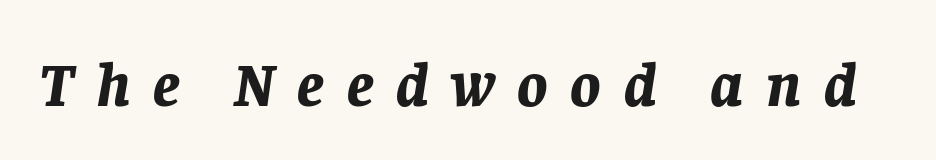
{"italic": "yes", "lean": "right", "slant_degrees": 8, "bold": "yes", "weight": "bold", "width": "normal", "stroke_contrast": "low", "x_height": "large", "monospaced": "no", "underline": "no", "letter_spacing": "wide", "letter_spacing_em": 0.36, "glyph_px": 63}
